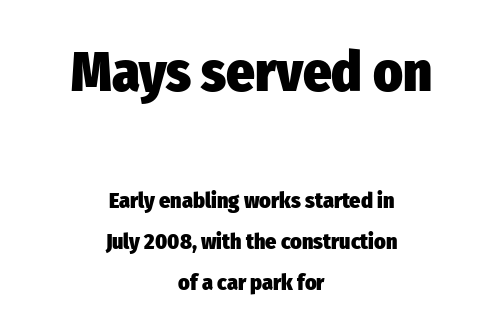
Q: Is the text bold? A: Yes.
Q: Is the text italic (slanted)? A: No, it is upright.
Q: Is the typeface a serif or a sans-serif typeface? A: Sans-serif.
Q: Is the text underlined? A: No.
Q: How is the paragraph aligned? A: Centered.
Q: Is the spacing between letters normal or unusually wide? A: Normal.
Q: Which block of text is set in a larger size, the first (top) or the second (bottom)? A: The first (top) one.
Q: Width (condensed, normal, or wide)? A: Condensed.
Q: Stroke contrast? A: Low.
Q: x-height? A: Medium.
Q: Monospaced? A: No.
